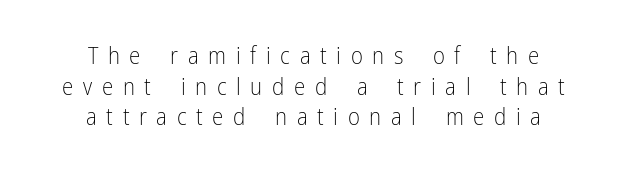
The image shows 23 px text type, upright; set centered, normal line spacing (1.33x), unusually wide letter spacing (+0.42 em), not underlined.
